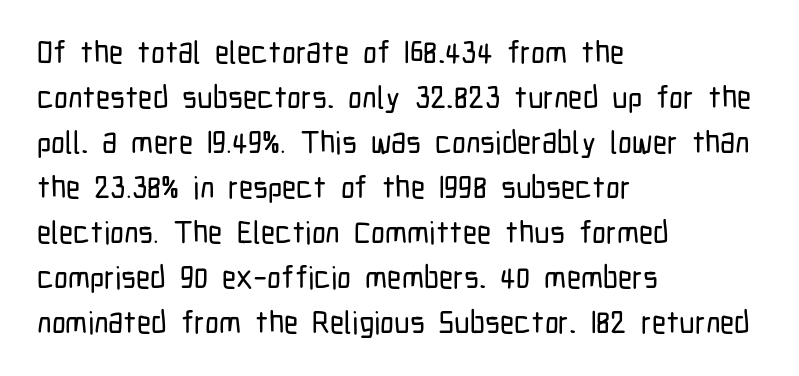
{"serif": "no", "italic": "no", "width": "condensed", "stroke_contrast": "low", "x_height": "medium", "monospaced": "no", "underline": "no", "align": "left", "line_spacing": "normal", "line_spacing_ratio": 1.45, "letter_spacing": "normal", "letter_spacing_em": 0.0, "glyph_px": 31}
